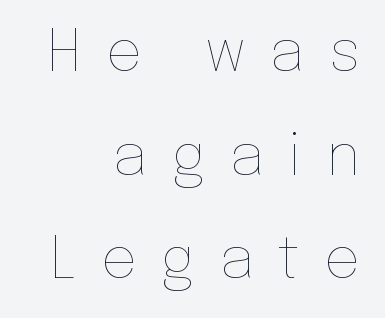
The image shows 57 px thin type, upright; set right-aligned, line spacing 1.82x, unusually wide letter spacing (+0.43 em), not underlined; low stroke contrast and a medium x-height.
